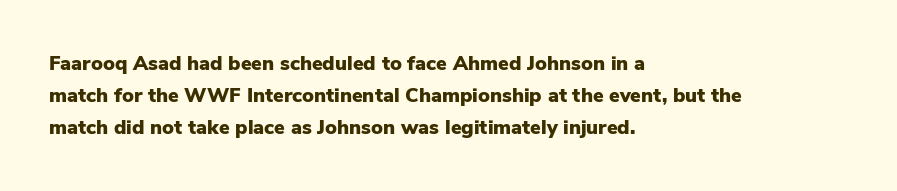
The passage shown is emphatically bold. Clear beneath every line of the passage. Characters remain perfectly vertical along every line. These lines sit exactly where default settings would place them. The horizontal fit of the characters is conventional and even. Each line starts at the same left margin while the right side varies.
